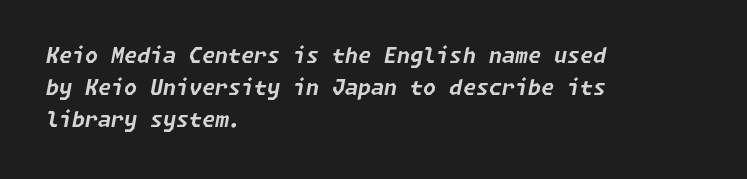
The image shows 21 px bold type, italic (leaning right); set left-aligned, normal line spacing (1.53x), normal letter spacing, not underlined.
